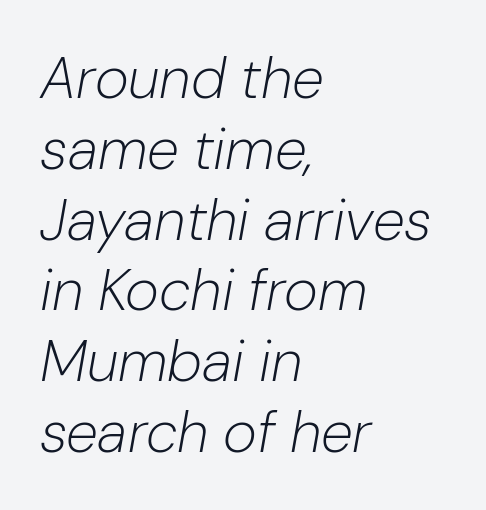
{"italic": "yes", "lean": "right", "slant_degrees": 10, "bold": "no", "weight": "light", "width": "normal", "stroke_contrast": "low", "x_height": "medium", "monospaced": "no", "underline": "no", "align": "left", "line_spacing_ratio": 1.22, "letter_spacing": "normal", "letter_spacing_em": 0.0, "glyph_px": 58}
